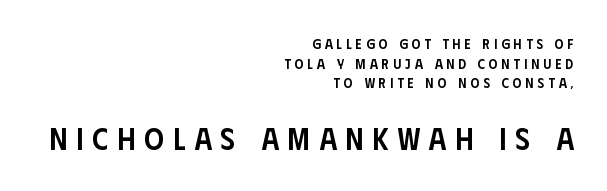
The image shows 31 px semibold, condensed sans-serif type, upright; set right-aligned, normal line spacing (1.4x), unusually wide letter spacing (+0.29 em), not underlined; the second (bottom) block is 2.21x larger; low stroke contrast and a large x-height.
